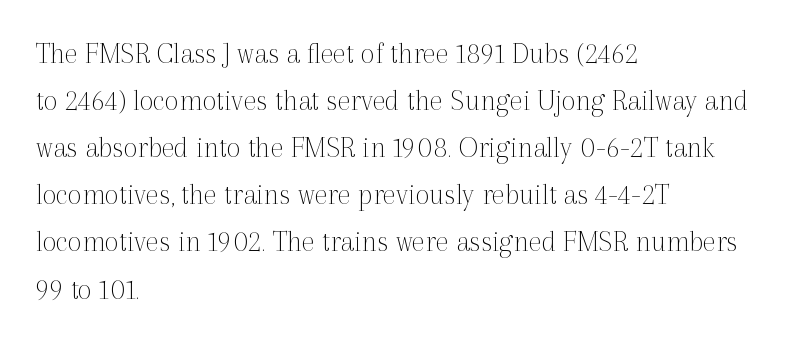
Each letter's strokes conclude with small projecting serifs. No word sits above an underline. Italic? Not at all — the glyphs are vertical. Regular leading. Spacing between characters is what you'd get straight out of the box.
